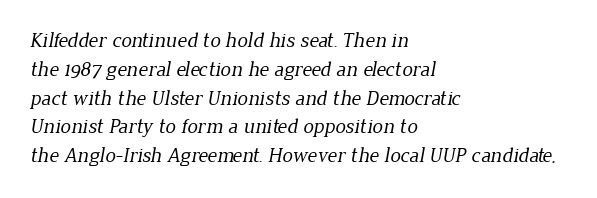
The vertical gap from one line to the next is medium. This rendering leaves character spacing at its baseline value. These glyphs show unthickened strokes, regular width or finer. Is the block centered? No — it sits flush against the left margin.
